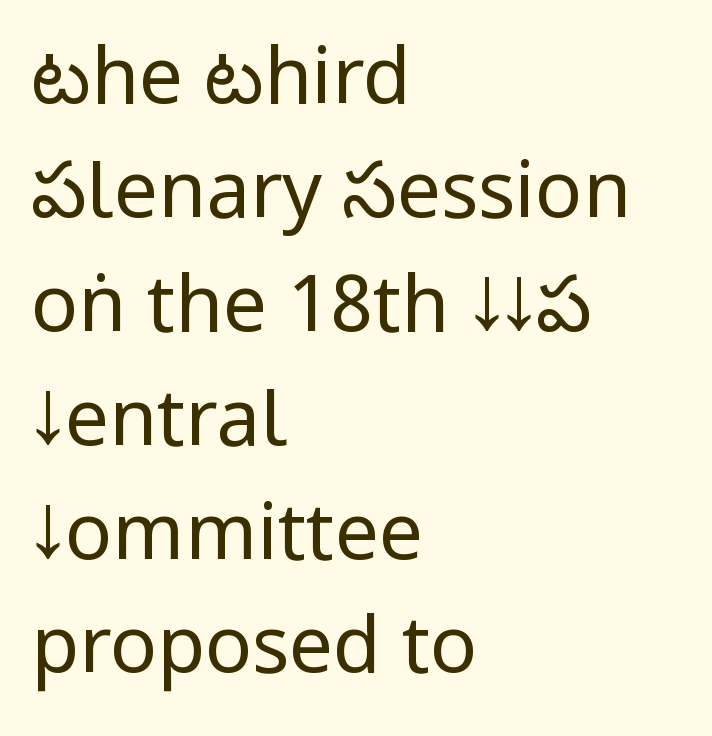
The weight would be labelled regular, book, light, or lighter still. This rendering leaves character spacing at its baseline value. Is there much room between lines? A standard amount, neither cramped nor airy. Rendered with straight, roman letterforms. Has an underline been added? It has not. This rendering employs a face without finishing strokes, i.e., a sans-serif.
